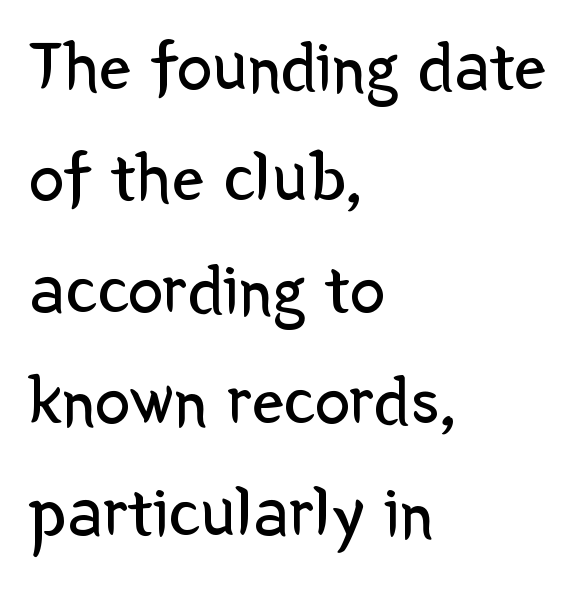
Q: Is the text bold? A: No.
Q: Is the text italic (slanted)? A: No, it is upright.
Q: Is the typeface a serif or a sans-serif typeface? A: Sans-serif.
Q: Is the text underlined? A: No.
Q: How is the paragraph aligned? A: Left-aligned.
Q: Is the spacing between letters normal or unusually wide? A: Normal.
Q: Is the spacing between lines tight, normal or loose? A: Normal.
Q: Width (condensed, normal, or wide)? A: Normal.
Q: Stroke contrast? A: Low.
Q: x-height? A: Medium.
Q: Monospaced? A: No.
